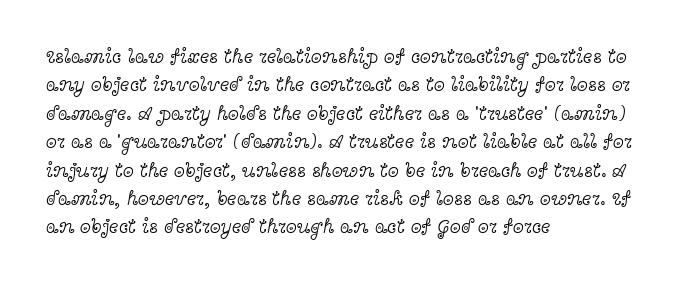
The image shows 20 px text type, upright; set left-aligned, normal line spacing (1.42x), normal letter spacing, not underlined.
